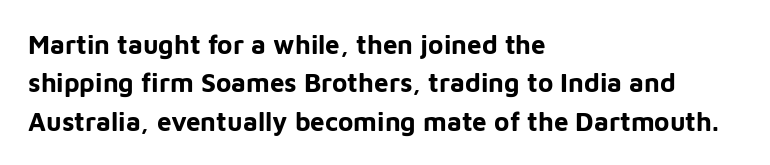
The image shows 26 px bold type, upright; set left-aligned, normal line spacing (1.48x), normal letter spacing, not underlined.
